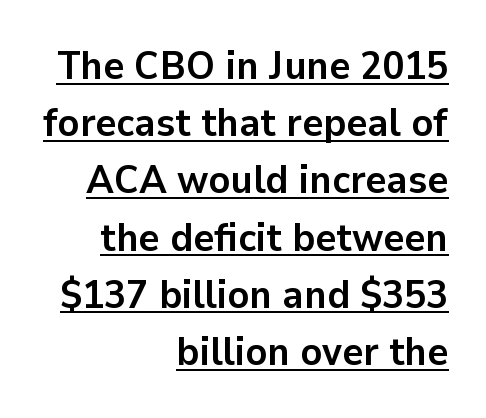
{"serif": "no", "italic": "no", "bold": "yes", "weight": "semibold", "width": "normal", "stroke_contrast": "low", "x_height": "medium", "monospaced": "no", "underline": "yes", "align": "right", "line_spacing": "normal", "line_spacing_ratio": 1.43, "letter_spacing": "normal", "letter_spacing_em": 0.0, "glyph_px": 40}
